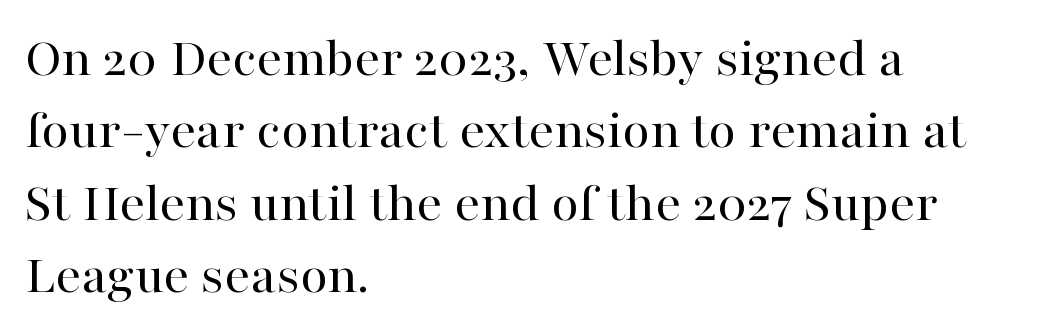
{"serif": "yes", "italic": "no", "bold": "no", "weight": "regular", "width": "normal", "stroke_contrast": "high", "x_height": "medium", "monospaced": "no", "underline": "no", "align": "left", "line_spacing": "normal", "line_spacing_ratio": 1.27, "letter_spacing": "normal", "letter_spacing_em": 0.0, "glyph_px": 57}
